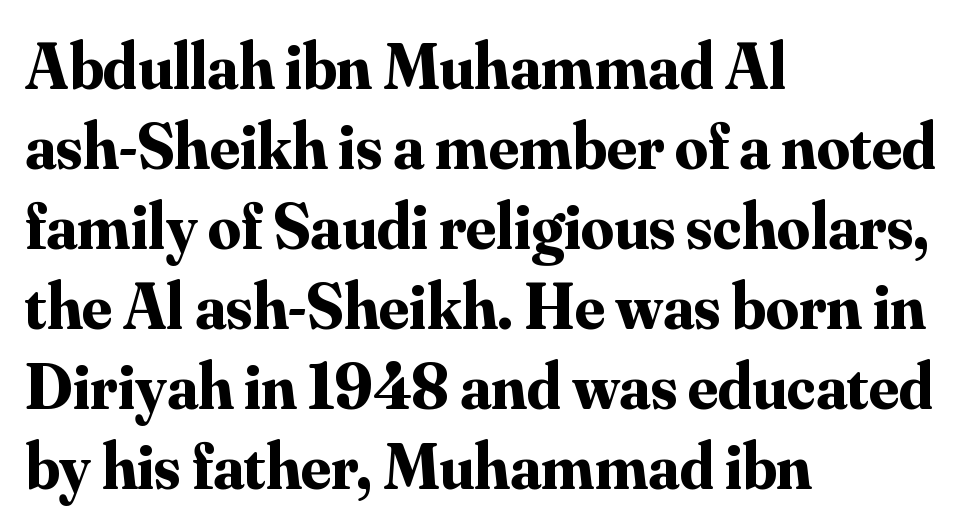
The image shows 65 px bold serif type, upright; set left-aligned, line spacing 1.23x, normal letter spacing, not underlined; medium stroke contrast and a small x-height.
